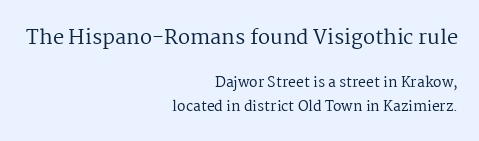
{"italic": "no", "bold": "no", "underline": "no", "align": "right", "line_spacing_ratio": 1.71, "letter_spacing": "normal", "letter_spacing_em": 0.0, "larger_block": "first", "size_ratio": 1.43, "glyph_px": 20}
